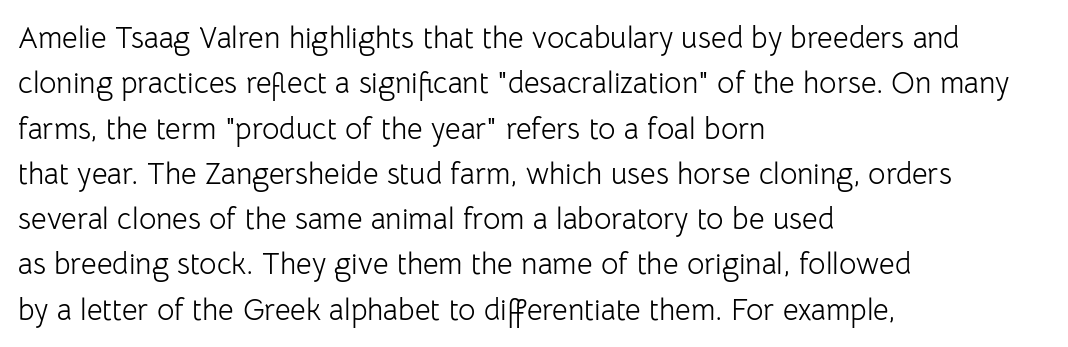
Q: Is the text bold? A: No.
Q: Is the text italic (slanted)? A: No, it is upright.
Q: Is the typeface a serif or a sans-serif typeface? A: Sans-serif.
Q: Is the text underlined? A: No.
Q: How is the paragraph aligned? A: Left-aligned.
Q: Is the spacing between letters normal or unusually wide? A: Normal.
Q: Is the spacing between lines tight, normal or loose? A: Normal.
Q: Width (condensed, normal, or wide)? A: Normal.
Q: Stroke contrast? A: Low.
Q: x-height? A: Medium.
Q: Monospaced? A: No.
